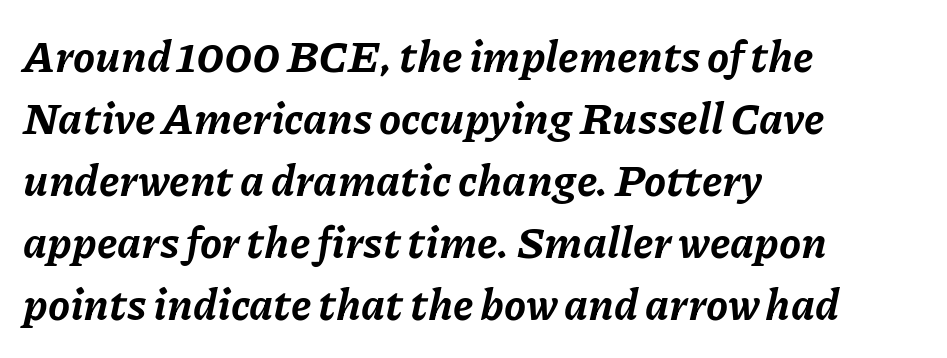
Q: Is the text bold? A: Yes.
Q: Is the text italic (slanted)? A: Yes, it leans right by about 11 degrees.
Q: Is the text underlined? A: No.
Q: How is the paragraph aligned? A: Left-aligned.
Q: Is the spacing between letters normal or unusually wide? A: Normal.
Q: Is the spacing between lines tight, normal or loose? A: Normal.
Q: Width (condensed, normal, or wide)? A: Normal.
Q: Stroke contrast? A: Low.
Q: x-height? A: Medium.
Q: Monospaced? A: No.
